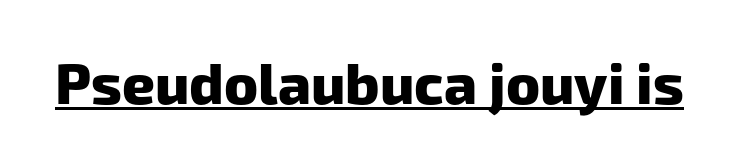
The image shows 57 px heavy sans-serif type; set normal letter spacing, underlined; low stroke contrast and a medium x-height.
